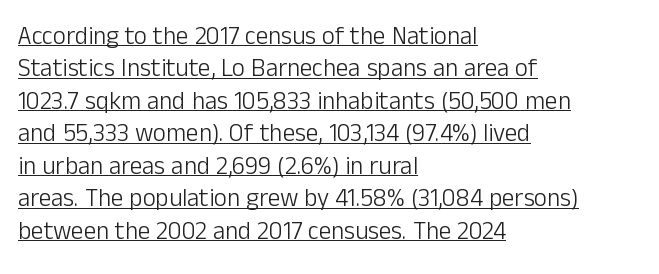
Weight class: somewhere from thin through regular. The passage shown stacks its lines at a standard gap. Casual observation: everything's shoved over to the left. Quick note: not italic, upright.
